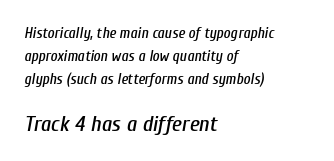
The image shows 22 px text type, italic (leaning right); set left-aligned, normal line spacing (1.54x), normal letter spacing, not underlined; the second (bottom) block is 1.47x larger.
